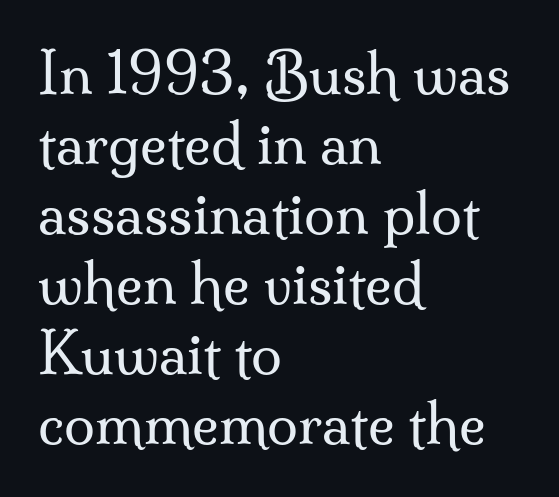
{"serif": "yes", "italic": "no", "bold": "no", "weight": "regular", "width": "normal", "stroke_contrast": "medium", "x_height": "small", "monospaced": "no", "underline": "no", "align": "left", "line_spacing": "normal", "line_spacing_ratio": 1.25, "letter_spacing": "normal", "letter_spacing_em": 0.0, "glyph_px": 56}
